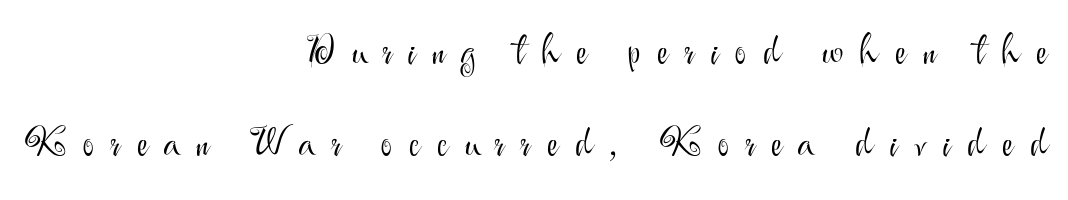
{"serif": "no", "bold": "no", "weight": "light", "width": "normal", "stroke_contrast": "medium", "x_height": "small", "monospaced": "no", "underline": "no", "align": "right", "line_spacing": "loose", "line_spacing_ratio": 2.36, "letter_spacing": "wide", "letter_spacing_em": 0.42, "glyph_px": 39}
